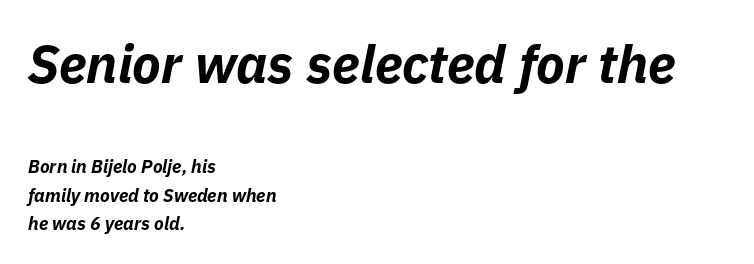
{"italic": "yes", "lean": "right", "slant_degrees": 11, "bold": "yes", "weight": "bold", "width": "normal", "stroke_contrast": "low", "x_height": "medium", "monospaced": "no", "underline": "no", "align": "left", "line_spacing": "normal", "line_spacing_ratio": 1.58, "letter_spacing": "normal", "letter_spacing_em": 0.0, "larger_block": "first", "size_ratio": 2.94, "glyph_px": 53}
